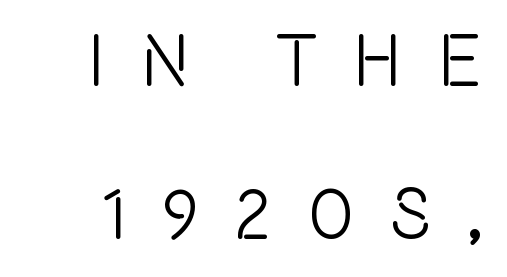
Q: Is the text italic (slanted)? A: No, it is upright.
Q: Is the typeface a serif or a sans-serif typeface? A: Sans-serif.
Q: Is the text underlined? A: No.
Q: Is the spacing between letters normal or unusually wide? A: Unusually wide.
Q: Is the spacing between lines tight, normal or loose? A: Loose.
Q: Width (condensed, normal, or wide)? A: Condensed.
Q: x-height? A: Large.
Q: Monospaced? A: No.
